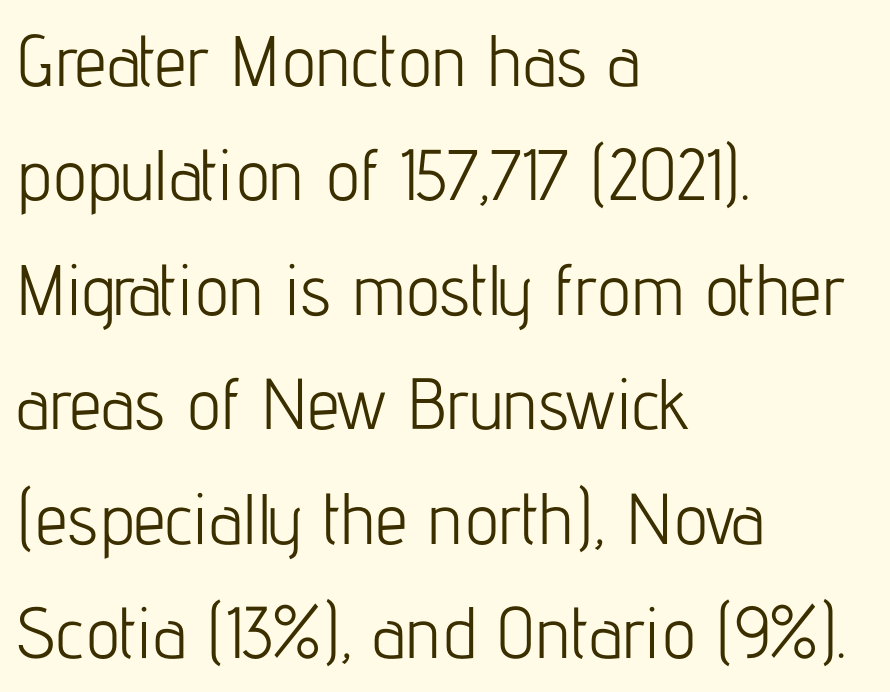
The image shows 72 px light, condensed sans-serif type, upright; set left-aligned, normal line spacing (1.59x), normal letter spacing, not underlined; low stroke contrast and a medium x-height.
